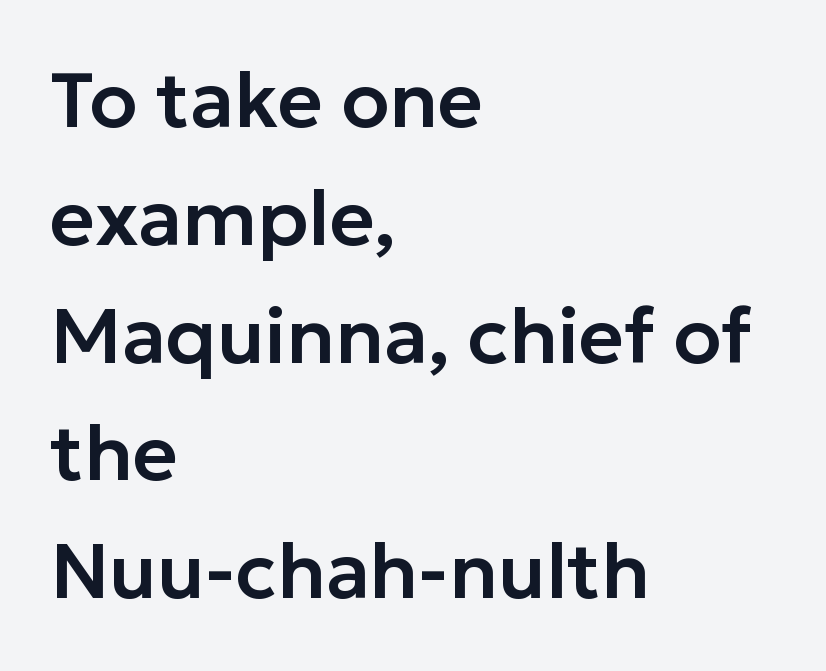
{"serif": "no", "italic": "no", "width": "normal", "stroke_contrast": "low", "x_height": "medium", "monospaced": "no", "underline": "no", "align": "left", "line_spacing": "normal", "line_spacing_ratio": 1.51, "letter_spacing": "normal", "letter_spacing_em": 0.0, "glyph_px": 78}
